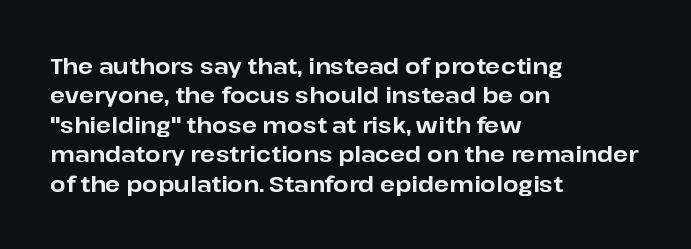
The vertical gap from one line to the next is medium. The rendering uses a bold face; every stroke is thick and dark. When letters stand straight like this, we call the style roman or upright. A typesetter would call this zero additional tracking.
